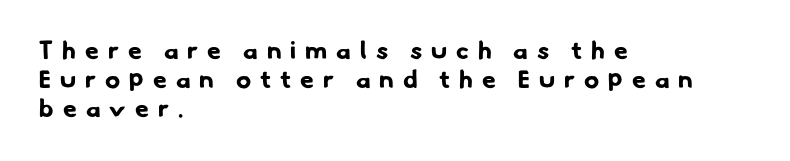
The image shows 25 px bold type; set left-aligned, line spacing 1.16x, unusually wide letter spacing (+0.36 em), not underlined.
